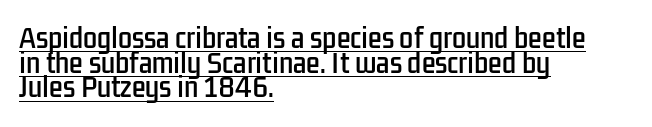
{"italic": "no", "underline": "yes", "align": "left", "line_spacing": "tight", "line_spacing_ratio": 0.99, "letter_spacing": "normal", "letter_spacing_em": 0.0, "glyph_px": 25}
